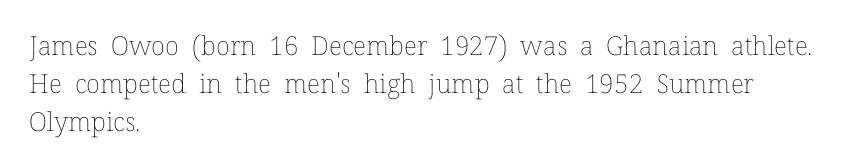
The image shows 26 px text type, upright; set left-aligned, normal line spacing (1.46x), normal letter spacing, not underlined.
